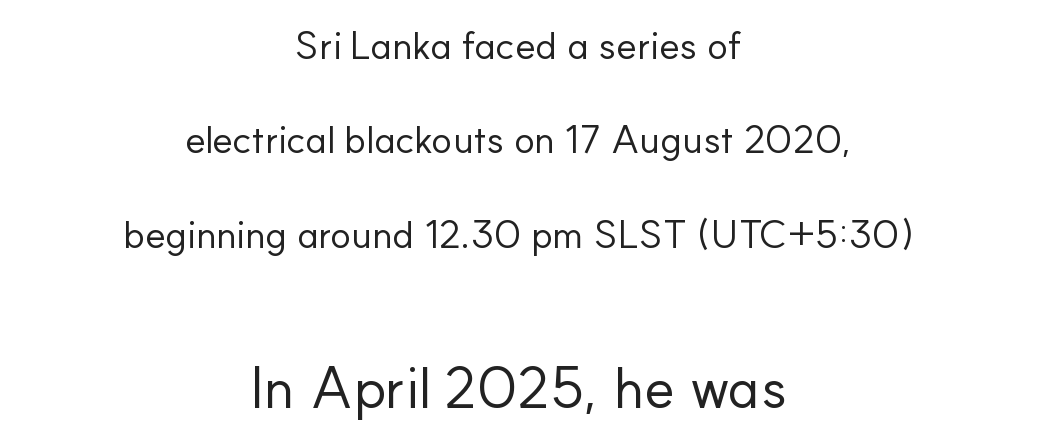
Q: Is the text bold? A: No.
Q: Is the text italic (slanted)? A: No, it is upright.
Q: Is the typeface a serif or a sans-serif typeface? A: Sans-serif.
Q: Is the text underlined? A: No.
Q: How is the paragraph aligned? A: Centered.
Q: Is the spacing between letters normal or unusually wide? A: Normal.
Q: Is the spacing between lines tight, normal or loose? A: Loose.
Q: Which block of text is set in a larger size, the first (top) or the second (bottom)? A: The second (bottom) one.
Q: Width (condensed, normal, or wide)? A: Normal.
Q: Stroke contrast? A: Low.
Q: x-height? A: Small.
Q: Monospaced? A: No.
